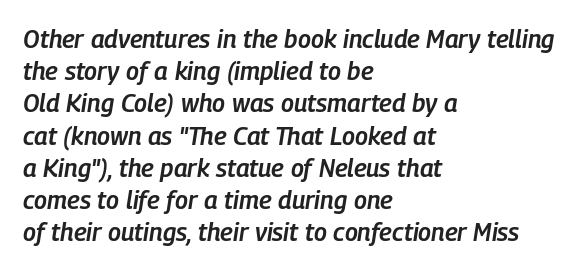
{"italic": "yes", "lean": "right", "slant_degrees": 9, "bold": "semi", "underline": "no", "align": "left", "line_spacing": "normal", "line_spacing_ratio": 1.29, "letter_spacing": "normal", "letter_spacing_em": 0.0, "glyph_px": 25}
